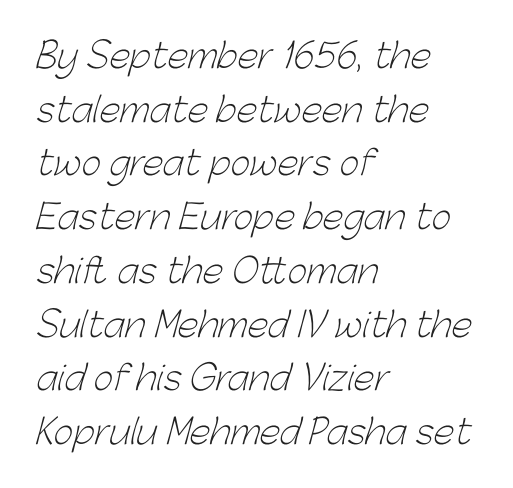
{"serif": "no", "bold": "no", "weight": "light", "width": "normal", "stroke_contrast": "low", "x_height": "medium", "monospaced": "no", "underline": "no", "align": "left", "line_spacing": "normal", "line_spacing_ratio": 1.58, "letter_spacing": "normal", "letter_spacing_em": 0.0, "glyph_px": 34}
